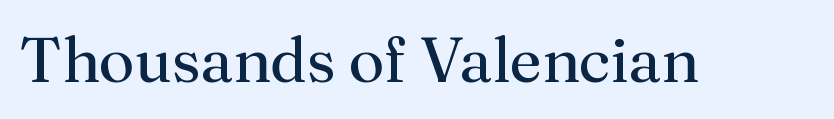
A typesetter would mark this as roman, not italic. You could not count columns in this text — the font is proportionally spaced. The passage shown has conventional tracking throughout. Is the type heavy? It reads as light-to-regular instead. Observe the serifs anchoring each vertical stroke in this sample. Rule under the text: the space is simply empty.
